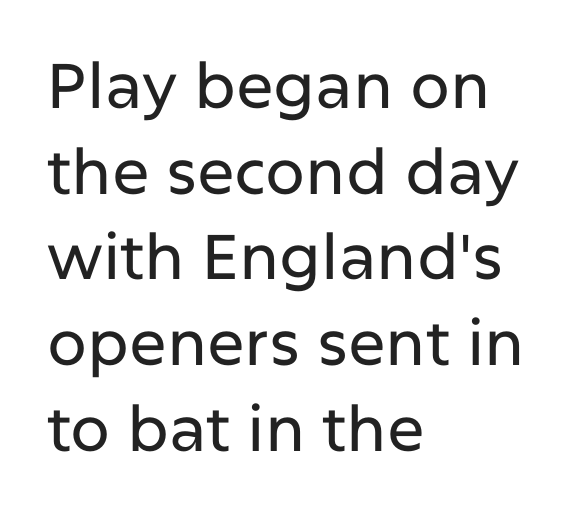
The image shows 63 px sans-serif type, upright; set left-aligned, normal line spacing (1.36x), normal letter spacing, not underlined; low stroke contrast and a medium x-height.
